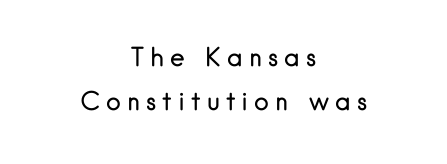
The image shows 25 px text type, upright; set centered, line spacing 1.78x, unusually wide letter spacing (+0.24 em), not underlined.
